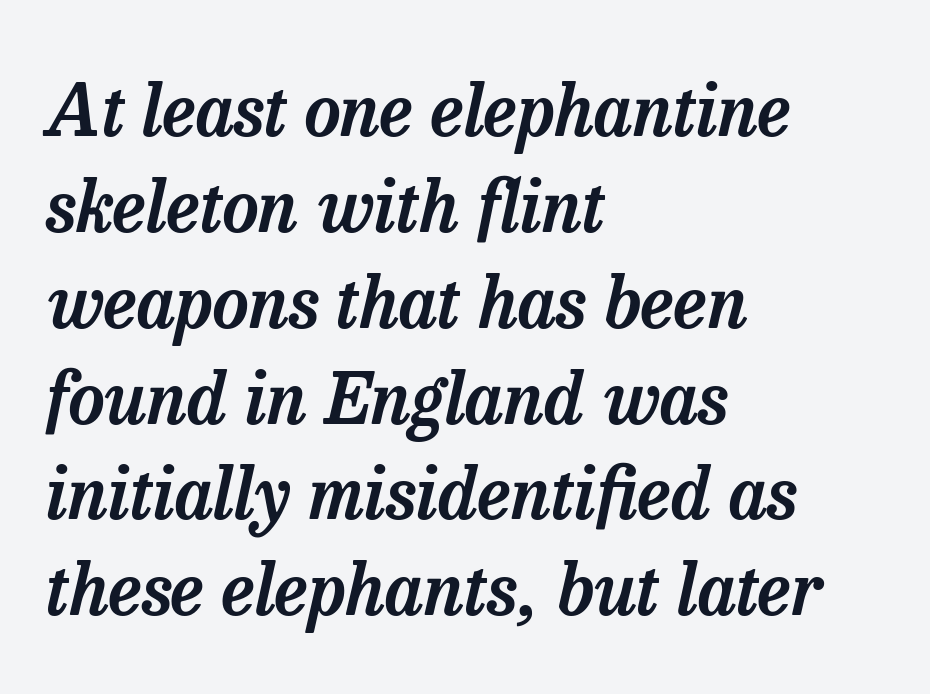
The image shows 71 px serif type, italic (leaning right); set left-aligned, normal line spacing (1.35x), normal letter spacing, not underlined; low stroke contrast and a medium x-height.
